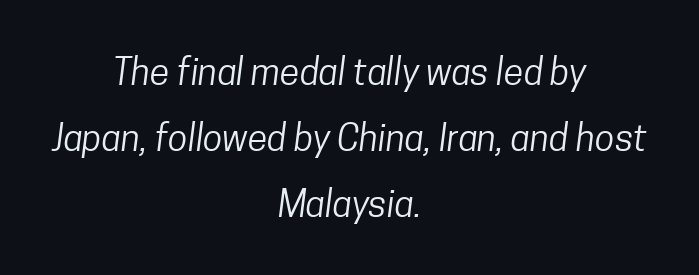
Heft: none added — not bold. The typeface chosen for these lines omits serifs. The passage shown is typed in a proportional face where columns would drift. Students, note that the glyphs here touch the page at normal intervals.
